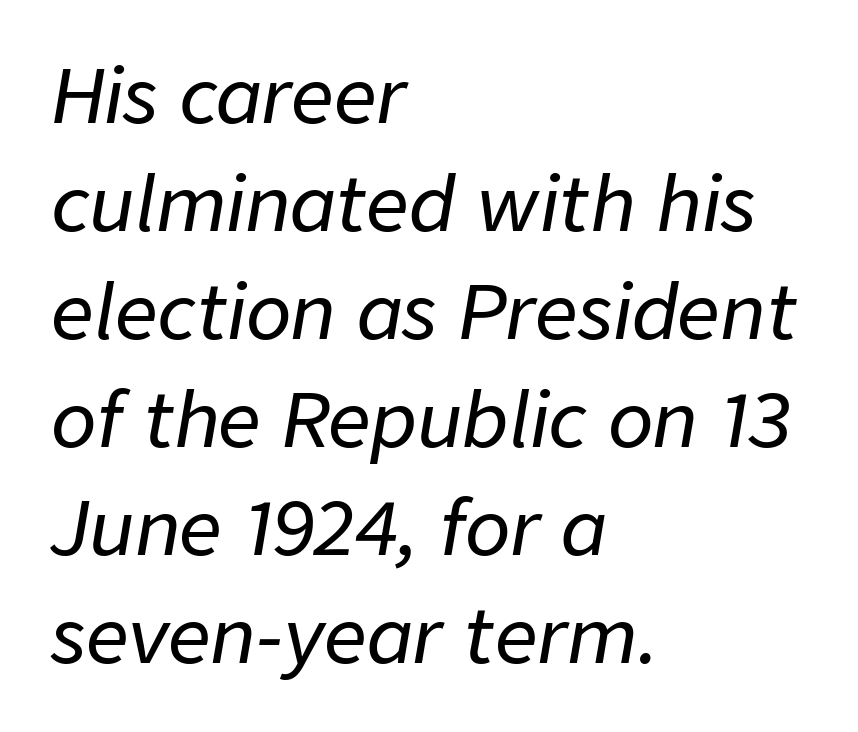
The letters advance in unequal steps, a hallmark of proportional type. Nothing unusual about the tracking: characters are spaced as the font intends. The ragged edge is on the right, which tells us the setting is flush left. A typesetter would call this leading conventional body-copy spacing. You can tell it's italic because the verticals aren't actually vertical. Descender tails drop into unmarked territory.
